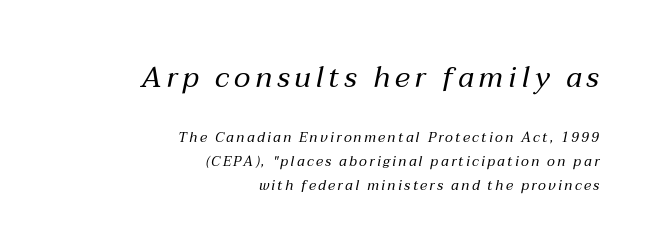
Q: Is the text bold? A: No.
Q: Is the text italic (slanted)? A: Yes, it leans right by about 12 degrees.
Q: Is the text underlined? A: No.
Q: How is the paragraph aligned? A: Right-aligned.
Q: Is the spacing between lines tight, normal or loose? A: Normal.
Q: Which block of text is set in a larger size, the first (top) or the second (bottom)? A: The first (top) one.
Q: Width (condensed, normal, or wide)? A: Normal.
Q: Stroke contrast? A: Medium.
Q: x-height? A: Medium.
Q: Monospaced? A: No.
